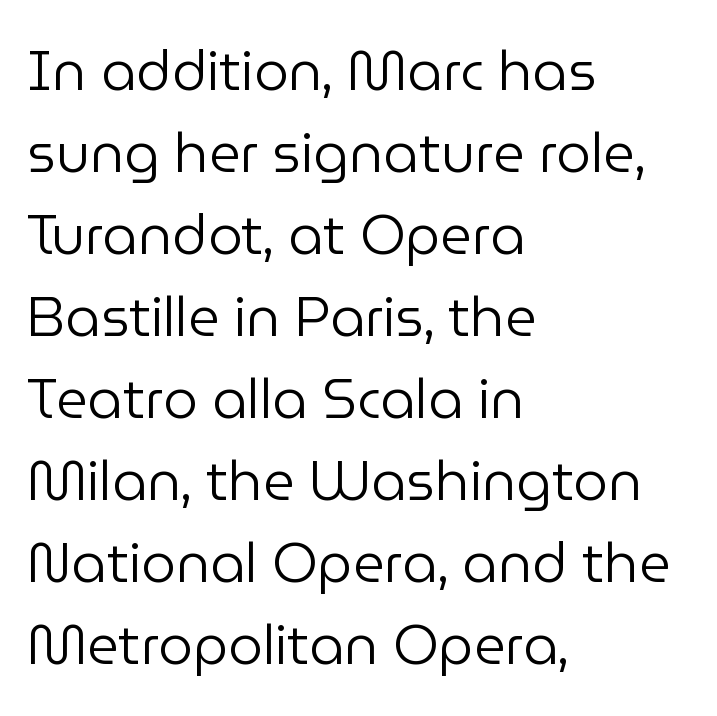
Q: Is the text bold? A: No.
Q: Is the text italic (slanted)? A: No, it is upright.
Q: Is the typeface a serif or a sans-serif typeface? A: Sans-serif.
Q: Is the text underlined? A: No.
Q: How is the paragraph aligned? A: Left-aligned.
Q: Is the spacing between letters normal or unusually wide? A: Normal.
Q: Is the spacing between lines tight, normal or loose? A: Normal.
Q: Width (condensed, normal, or wide)? A: Normal.
Q: Stroke contrast? A: Low.
Q: x-height? A: Medium.
Q: Monospaced? A: No.
